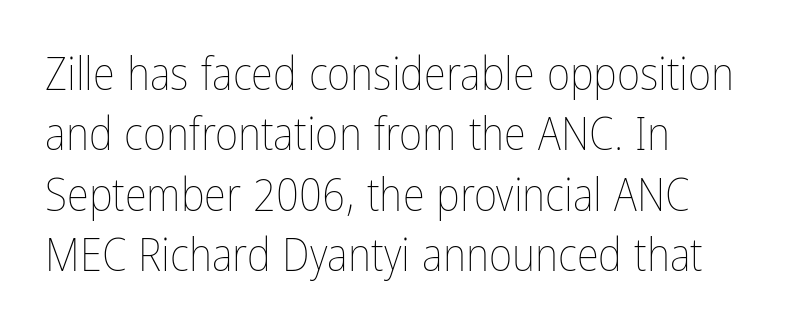
{"italic": "no", "bold": "no", "weight": "thin", "width": "condensed", "stroke_contrast": "low", "x_height": "medium", "monospaced": "no", "underline": "no", "align": "left", "line_spacing": "normal", "line_spacing_ratio": 1.34, "letter_spacing": "normal", "letter_spacing_em": 0.0, "glyph_px": 45}
